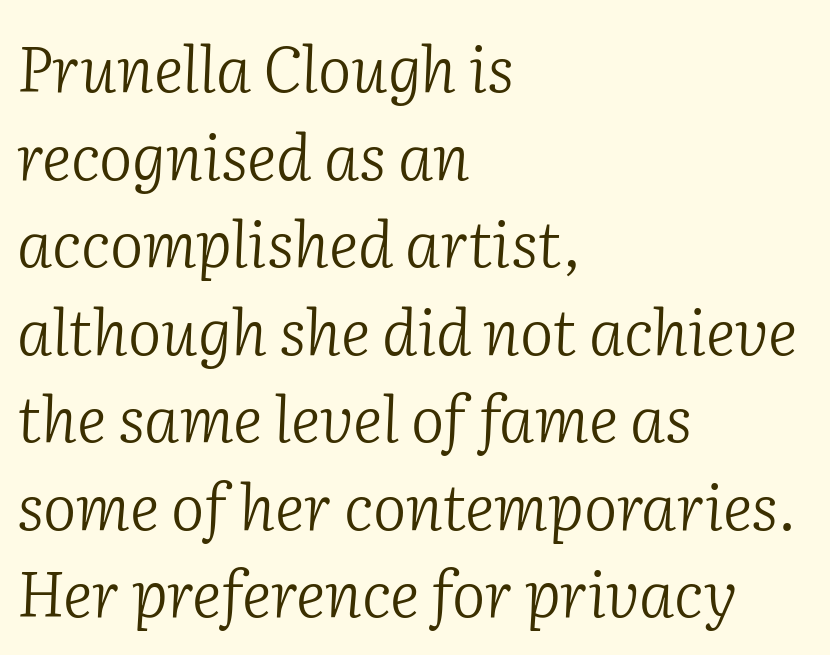
The image shows 63 px light serif type, italic (leaning right); set left-aligned, normal line spacing (1.39x), normal letter spacing, not underlined; low stroke contrast and a medium x-height.
